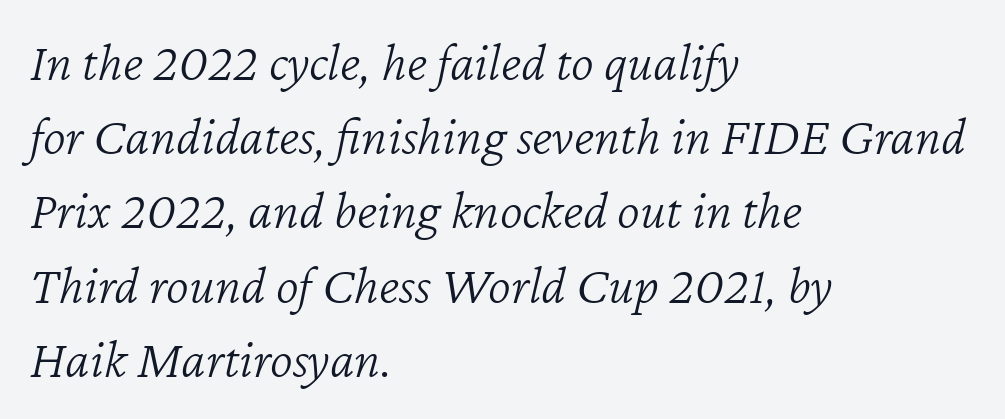
The image shows 55 px light type, italic (leaning right); set left-aligned, normal line spacing (1.35x), normal letter spacing, not underlined; low stroke contrast and a medium x-height.
